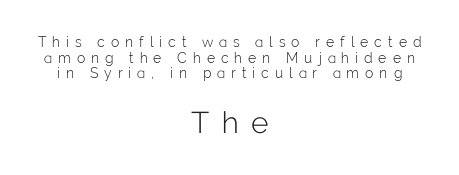
{"serif": "no", "italic": "no", "bold": "no", "weight": "light", "width": "normal", "stroke_contrast": "low", "x_height": "medium", "monospaced": "no", "underline": "no", "align": "center", "line_spacing": "tight", "line_spacing_ratio": 1.12, "letter_spacing": "wide", "letter_spacing_em": 0.43, "larger_block": "second", "size_ratio": 2.14, "glyph_px": 30}
